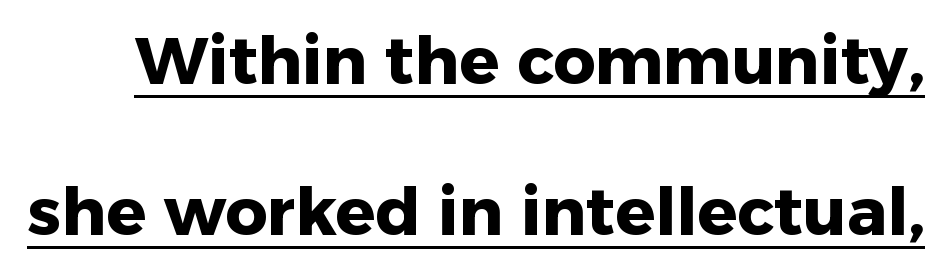
The image shows 66 px heavy sans-serif type, upright; set loose line spacing (2.29x), normal letter spacing, underlined; low stroke contrast and a medium x-height.
